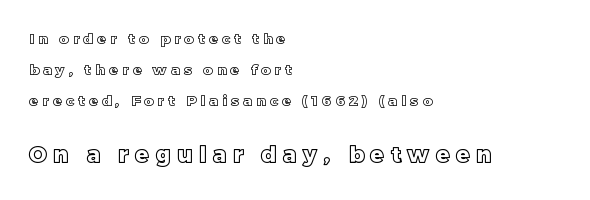
Q: Is the text italic (slanted)? A: No, it is upright.
Q: Is the text underlined? A: No.
Q: How is the paragraph aligned? A: Left-aligned.
Q: Is the spacing between letters normal or unusually wide? A: Unusually wide.
Q: Is the spacing between lines tight, normal or loose? A: Loose.
Q: Which block of text is set in a larger size, the first (top) or the second (bottom)? A: The second (bottom) one.
